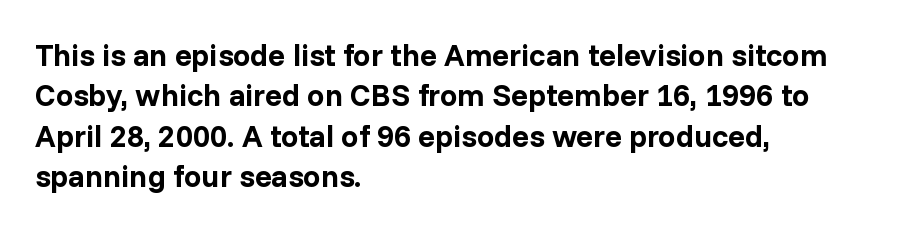
{"serif": "no", "italic": "no", "bold": "yes", "weight": "bold", "width": "normal", "stroke_contrast": "low", "x_height": "medium", "monospaced": "no", "underline": "no", "align": "left", "line_spacing": "normal", "line_spacing_ratio": 1.3, "letter_spacing": "normal", "letter_spacing_em": 0.0, "glyph_px": 31}
